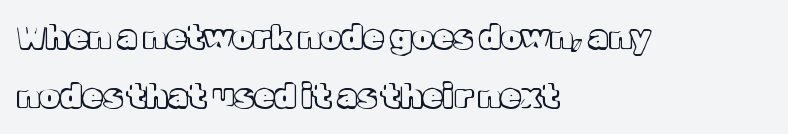
Do the characters align in a grid? No, the font is proportional. Every stem runs plumb, perpendicular to the baseline. Nothing unusual about the tracking: characters are spaced as the font intends. Alignment: flush left.
